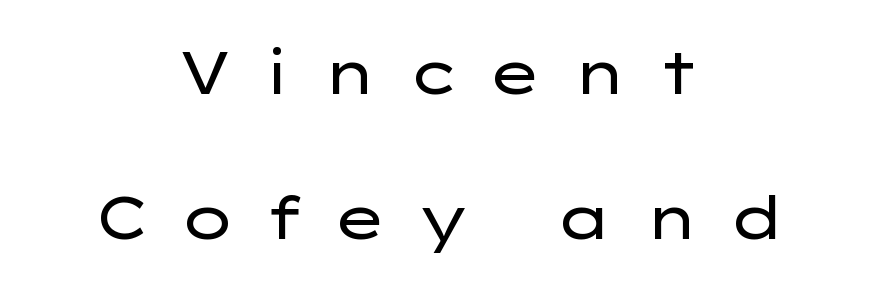
The image shows 59 px regular-weight, wide sans-serif type, upright; set centered, loose line spacing (2.45x), unusually wide letter spacing (+0.47 em), not underlined; low stroke contrast and a medium x-height.
